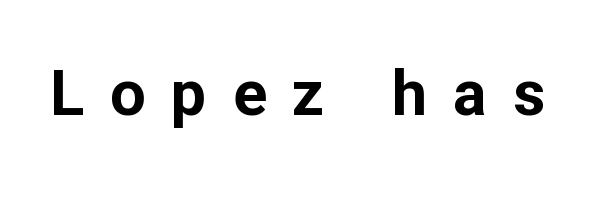
How are the letters spaced? Widely, with obvious added tracking. The typesetting leans heavy: a genuine bold. The letters stand upright; this is a roman face. Look at the bottom of the vertical strokes: they stop flat, with no serifs. The space beneath each line is pristine and unruled. Character widths vary here, with narrow letters taking less room than wide ones.
